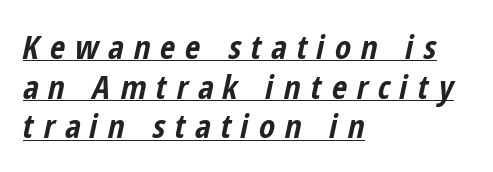
{"italic": "yes", "lean": "right", "slant_degrees": 12, "bold": "yes", "weight": "bold", "width": "condensed", "stroke_contrast": "low", "x_height": "medium", "monospaced": "no", "underline": "yes", "align": "left", "line_spacing_ratio": 1.2, "letter_spacing": "wide", "letter_spacing_em": 0.3, "glyph_px": 33}
